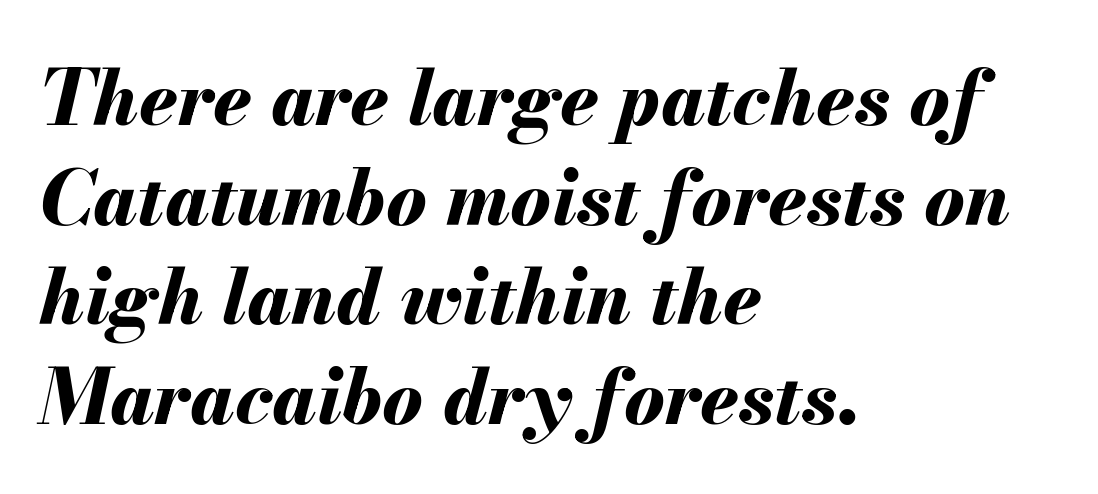
The letters are slanted; this is an italic face. The font is running at its bold setting. The face used here is proportionally spaced, like ordinary book or web type. The passage shown stacks its lines at a standard gap. Tracking here is standard; glyphs follow each other at the usual distance. Teacher's note: observe the even left margin — that is flush-left alignment.
